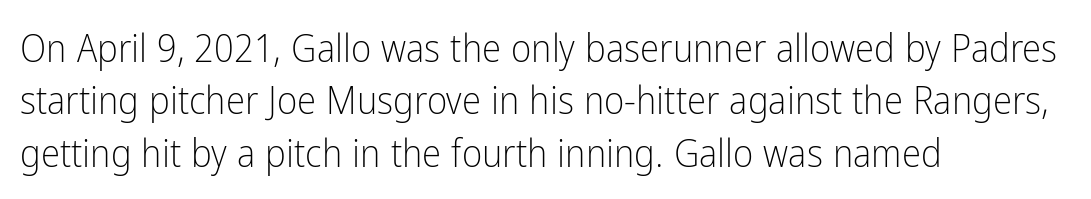
The image shows 39 px light, condensed sans-serif type, upright; set left-aligned, normal line spacing (1.34x), normal letter spacing, not underlined; low stroke contrast and a medium x-height.
